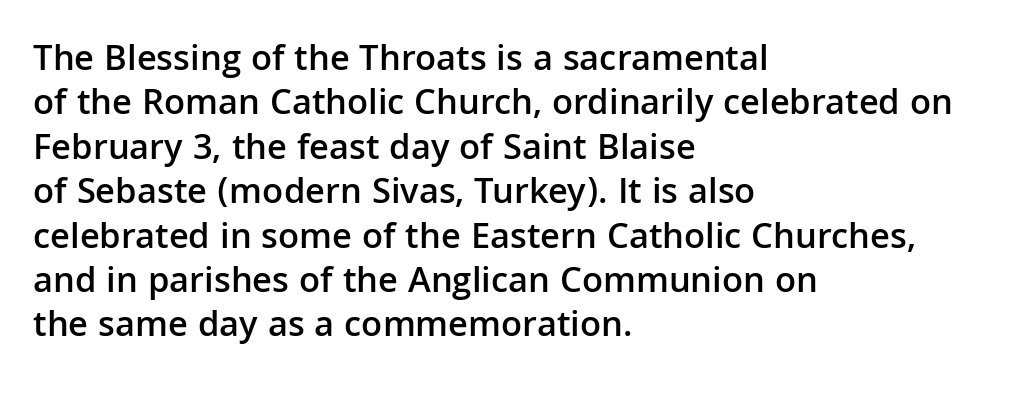
The image shows 37 px semibold sans-serif type, upright; set left-aligned, line spacing 1.2x, normal letter spacing, not underlined; low stroke contrast and a medium x-height.
